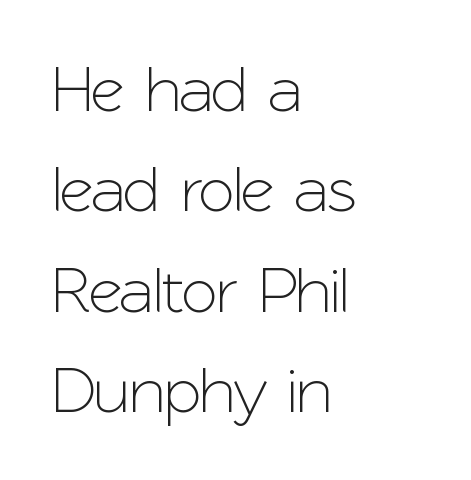
The image shows 66 px sans-serif type, upright; set left-aligned, normal line spacing (1.52x), normal letter spacing, not underlined; low stroke contrast and a medium x-height.
